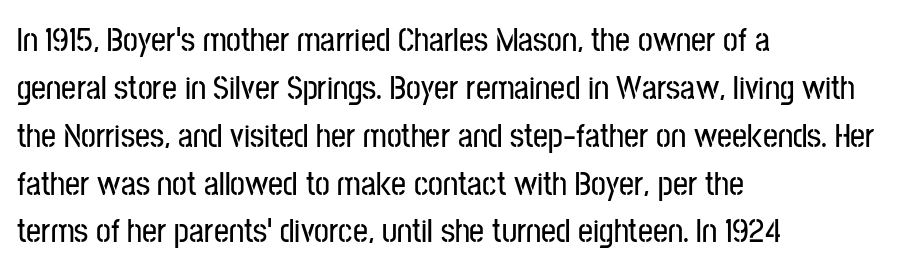
Proportional: the letters do not fall into vertical columns. Check the space under the baseline: it is left empty. The lettering holds an erect, upright posture throughout. In terms of letterform style, serifs are entirely absent. Normally led — the rows are evenly, conventionally spaced. A classic flush-left, rag-right setting is used for this passage.
